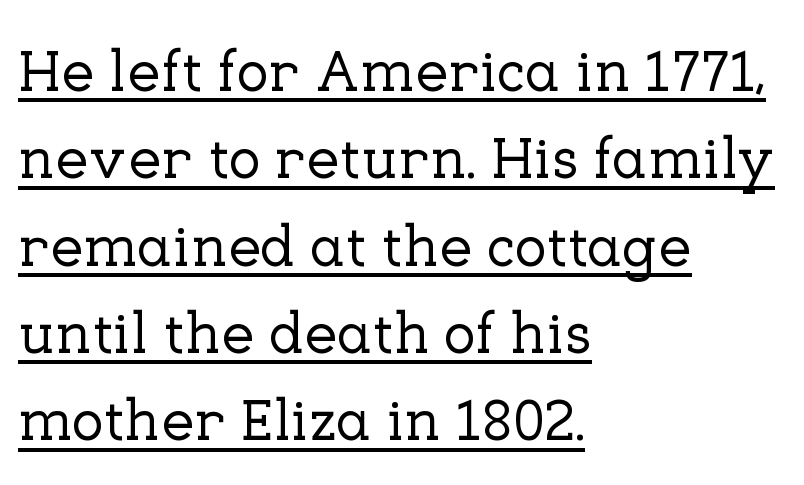
Observe the serifs anchoring each vertical stroke in this sample. These lines are rendered in a variable-pitch font. The typography opts for an upright posture over an oblique one. Is there an underline? Yes — a line sits under the letters. The passage shown has conventional tracking throughout.
